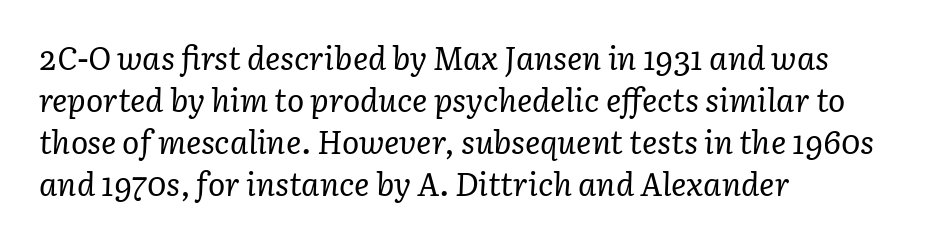
The space between consecutive lines is moderate. The area under the type is left untouched. Spacing verdict: proportional, widths tailored to each character. Short and long lines alike share a common starting point at left.
